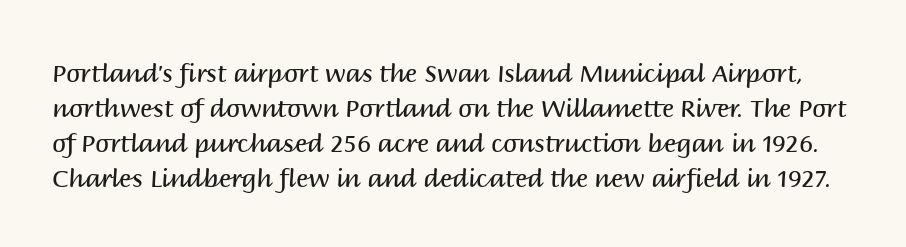
Horizontal bands of white between lines are of average thickness. No word sits above an underline. Is the stroke heavy? The answer is a plain regular-or-lighter. The type is set solid horizontally, with unmodified tracking.
